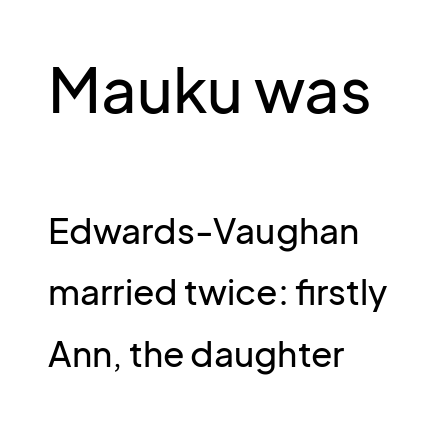
The image shows 62 px sans-serif type, upright; set left-aligned, line spacing 1.76x, normal letter spacing, not underlined; the first (top) block is 1.77x larger; low stroke contrast and a medium x-height.
